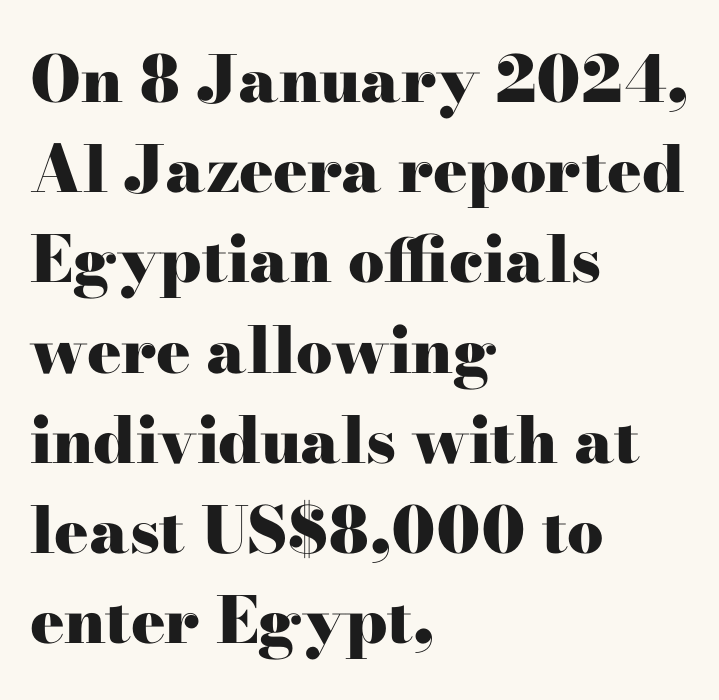
Q: Is the text bold? A: Yes.
Q: Is the text italic (slanted)? A: No, it is upright.
Q: Is the typeface a serif or a sans-serif typeface? A: Serif.
Q: Is the text underlined? A: No.
Q: How is the paragraph aligned? A: Left-aligned.
Q: Is the spacing between letters normal or unusually wide? A: Normal.
Q: Is the spacing between lines tight, normal or loose? A: Normal.
Q: Width (condensed, normal, or wide)? A: Wide.
Q: Stroke contrast? A: High.
Q: x-height? A: Small.
Q: Monospaced? A: No.
